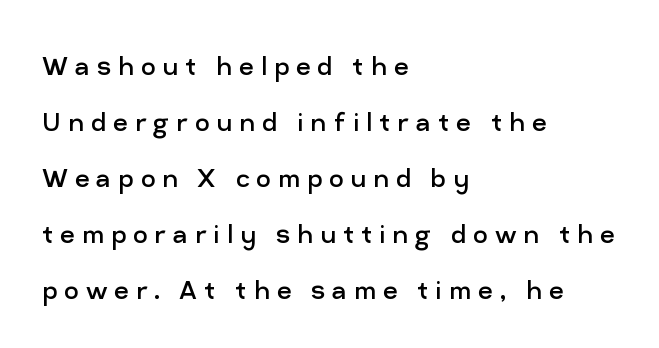
The image shows 32 px regular-weight sans-serif type, upright; set left-aligned, line spacing 1.75x, unusually wide letter spacing (+0.22 em), not underlined; low stroke contrast and a medium x-height.
